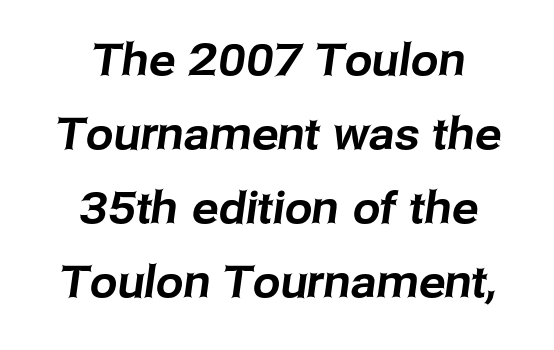
The designer went with a sans here, leaving each stem footless. A typesetter would call this zero additional tracking. The rendering uses natural spacing where letterforms have individual widths. Quick note: interline space is typical.
